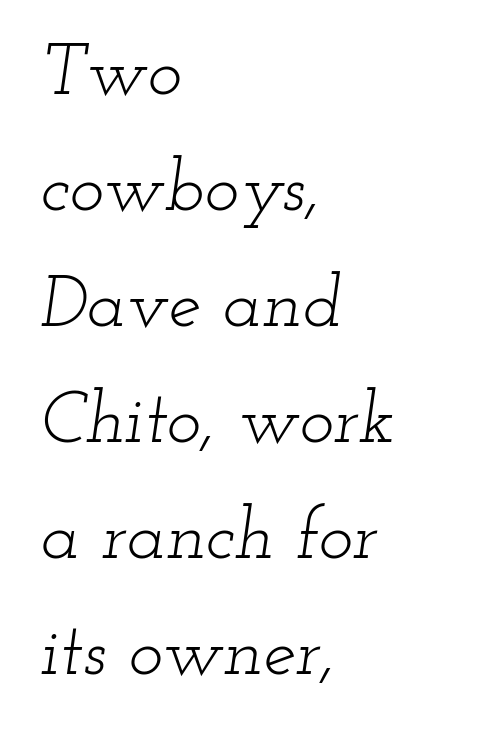
{"serif": "yes", "italic": "yes", "lean": "right", "slant_degrees": 12, "bold": "no", "weight": "light", "width": "wide", "stroke_contrast": "low", "x_height": "small", "monospaced": "no", "underline": "no", "align": "left", "line_spacing": "normal", "line_spacing_ratio": 1.59, "letter_spacing": "normal", "letter_spacing_em": 0.0, "glyph_px": 73}
